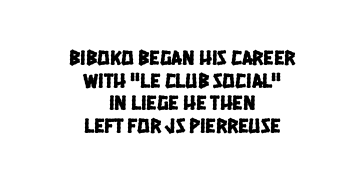
Short note: letters normally spaced. The space directly below the letters is spotless. Rows of type sit shoulder to shoulder in the vertical direction. The typesetter chose a symmetrical, centered arrangement here.
